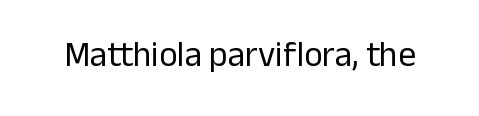
Default kerning and tracking; the words read as compact shapes. The typeface has the unassuming heft of standard copy or less. If you drew a line through each stem, it would be perfectly vertical. The rendering uses natural spacing where letterforms have individual widths.
